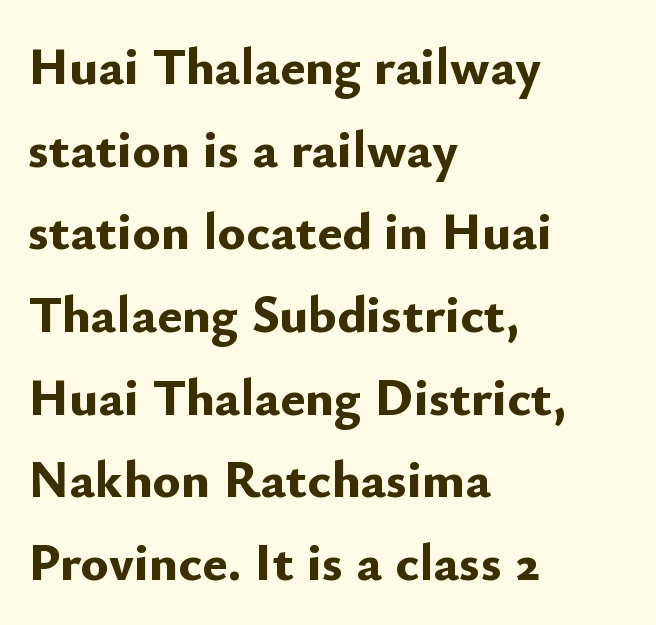
{"serif": "no", "italic": "no", "bold": "yes", "weight": "bold", "width": "normal", "stroke_contrast": "low", "x_height": "small", "monospaced": "no", "underline": "no", "align": "left", "line_spacing": "normal", "line_spacing_ratio": 1.56, "letter_spacing": "normal", "letter_spacing_em": 0.0, "glyph_px": 53}
